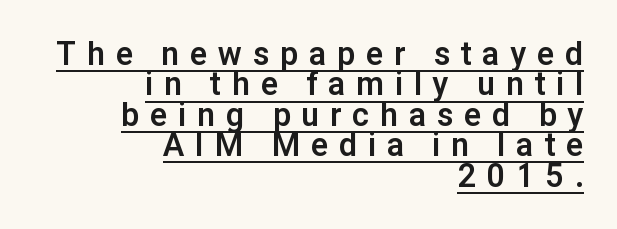
{"serif": "no", "italic": "no", "bold": "yes", "weight": "bold", "width": "normal", "stroke_contrast": "low", "x_height": "medium", "monospaced": "no", "underline": "yes", "align": "right", "line_spacing": "tight", "line_spacing_ratio": 0.95, "letter_spacing": "wide", "letter_spacing_em": 0.35, "glyph_px": 32}
